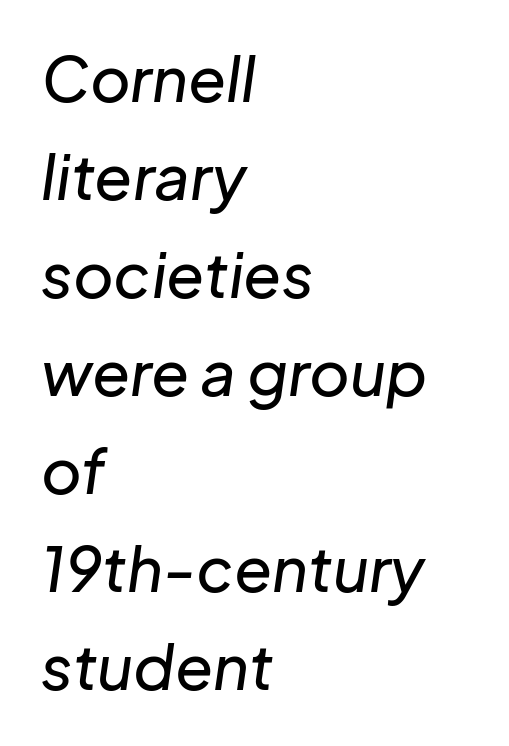
Q: Is the text italic (slanted)? A: Yes, it leans right by about 8 degrees.
Q: Is the text underlined? A: No.
Q: How is the paragraph aligned? A: Left-aligned.
Q: Is the spacing between letters normal or unusually wide? A: Normal.
Q: Is the spacing between lines tight, normal or loose? A: Normal.
Q: Width (condensed, normal, or wide)? A: Normal.
Q: Stroke contrast? A: Low.
Q: x-height? A: Medium.
Q: Monospaced? A: No.
